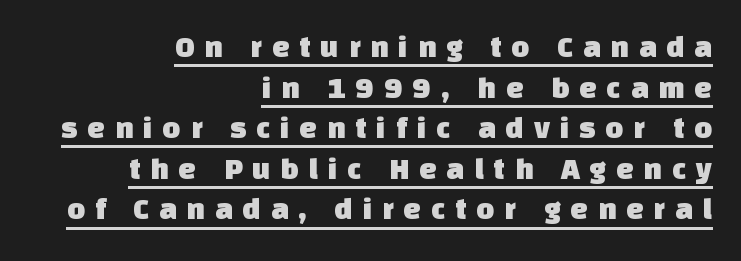
{"serif": "no", "width": "normal", "stroke_contrast": "low", "x_height": "large", "monospaced": "no", "underline": "yes", "align": "right", "line_spacing": "normal", "line_spacing_ratio": 1.31, "letter_spacing": "wide", "letter_spacing_em": 0.32, "glyph_px": 31}
